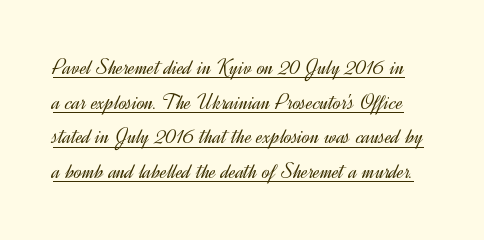
The image shows 23 px text type; set normal line spacing (1.51x), normal letter spacing, underlined.
